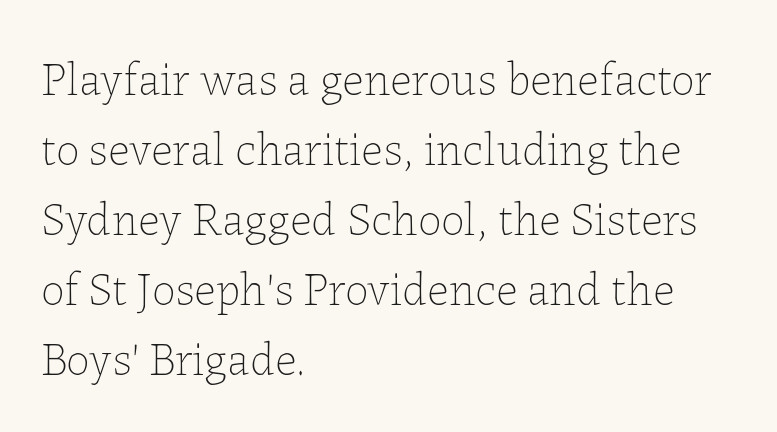
The image shows 47 px thin type, upright; set left-aligned, normal line spacing (1.49x), normal letter spacing, not underlined; low stroke contrast and a medium x-height.
